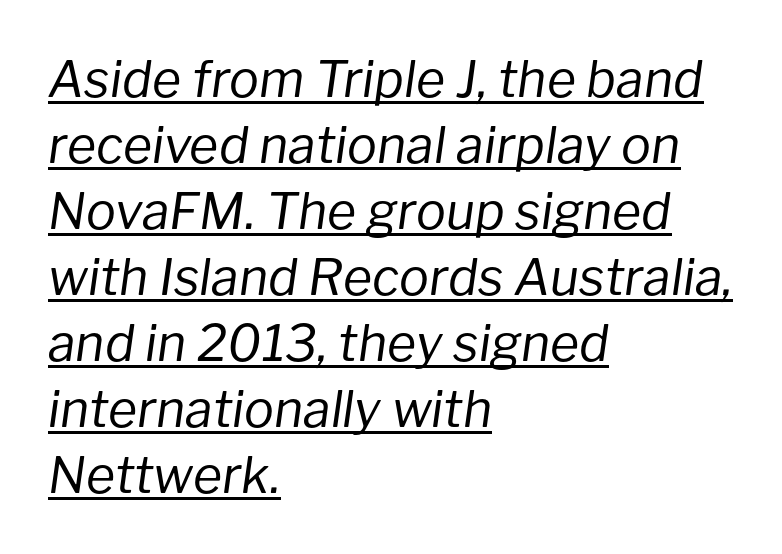
The face used here is proportionally spaced, like ordinary book or web type. The passage shown has conventional tracking throughout. A quiet, ordinary-to-light weight characterises the typeface. Compared with undecorated copy, this sample adds a rule below the words. These lines stack with their left ends in a neat column.
